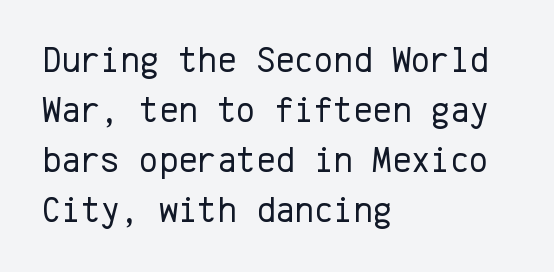
Q: Is the text bold? A: No.
Q: Is the text italic (slanted)? A: No, it is upright.
Q: Is the typeface a serif or a sans-serif typeface? A: Sans-serif.
Q: Is the text underlined? A: No.
Q: How is the paragraph aligned? A: Left-aligned.
Q: Is the spacing between letters normal or unusually wide? A: Normal.
Q: Is the spacing between lines tight, normal or loose? A: Normal.
Q: Width (condensed, normal, or wide)? A: Normal.
Q: Stroke contrast? A: Low.
Q: x-height? A: Medium.
Q: Monospaced? A: Yes.
